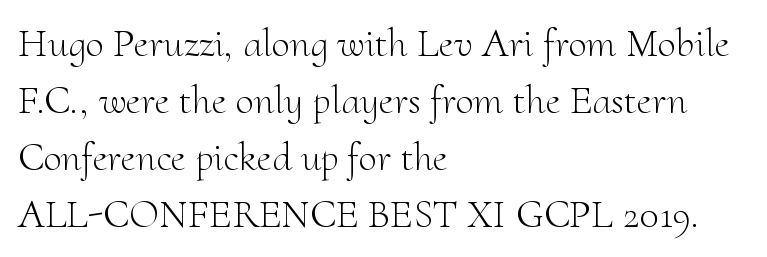
The image shows 41 px light serif type, upright; set left-aligned, normal line spacing (1.39x), normal letter spacing, not underlined; medium stroke contrast and a small x-height.
